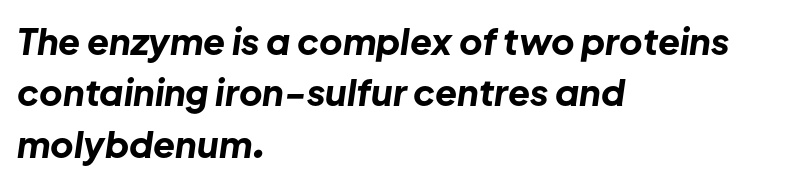
A typesetter would call this proportional, since set widths differ per character. An italicized treatment has been applied to the whole sample. The face used here is rendered with its standard letterfit. The sample has been set heavy, in full bold. Teacher's note: observe the even left margin — that is flush-left alignment. This sample keeps an unexceptional amount of space between lines.
